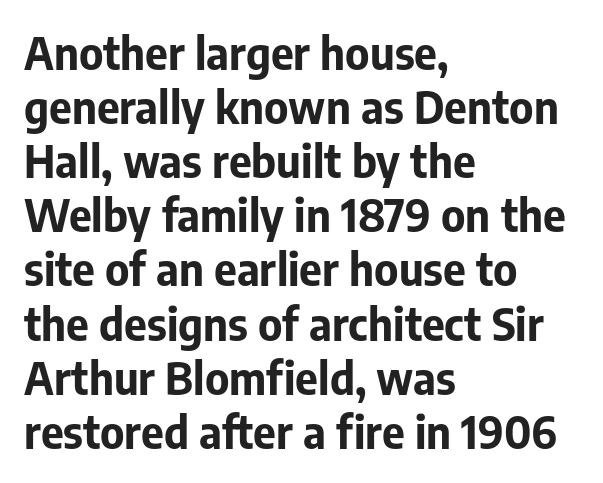
{"serif": "no", "italic": "no", "bold": "yes", "weight": "bold", "width": "normal", "stroke_contrast": "low", "x_height": "medium", "monospaced": "no", "underline": "no", "align": "left", "line_spacing_ratio": 1.23, "letter_spacing": "normal", "letter_spacing_em": 0.0, "glyph_px": 44}
